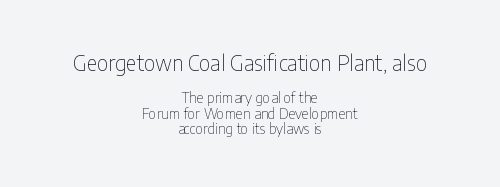
Only glyphs here, with clear space below each row. Each word holds together tightly as a unit, with standard inter-letter gaps. Closely set lines give the paragraph a compact silhouette. Italic: no, the glyphs are upright roman.
